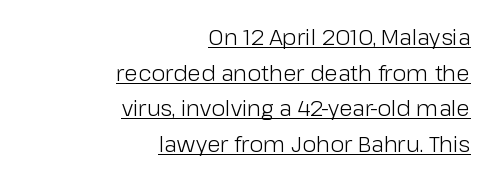
The designer left line spacing at the default. These lines are set flush right with a ragged left edge. The font is comparable to plain body text, perhaps lighter. The letters sit at their default tracking, neither squeezed nor spread.
